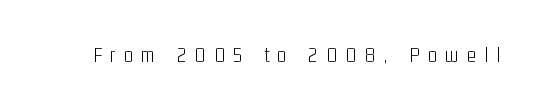
Q: Is the text bold? A: No.
Q: Is the text italic (slanted)? A: No, it is upright.
Q: Is the text underlined? A: No.
Q: Is the spacing between letters normal or unusually wide? A: Unusually wide.
